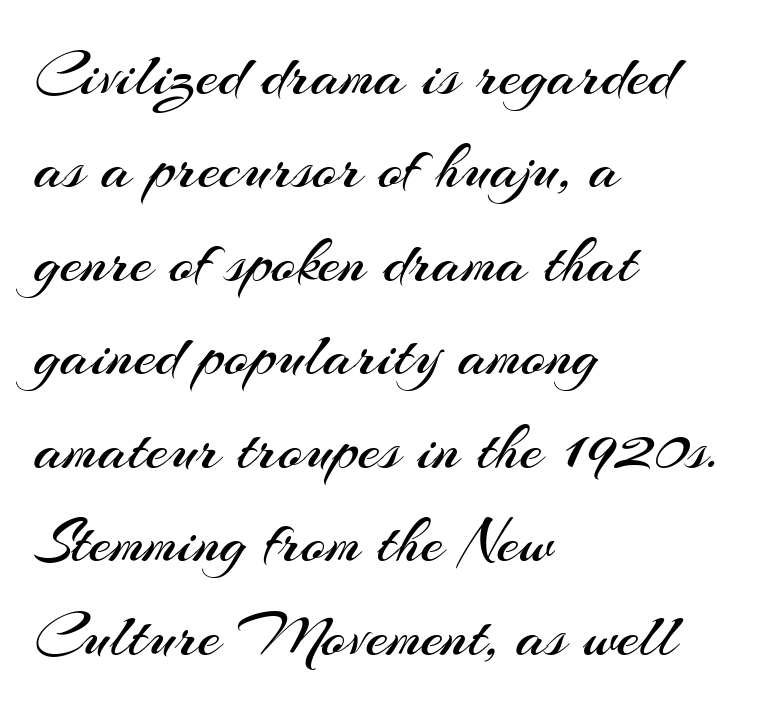
Words float on clear page, feet unadorned. A typesetter would call this proportional, since set widths differ per character. Stroke thickness stays within the range of a standard reading face or lighter. The lines are quadded left. This sample keeps an unexceptional amount of space between lines.
